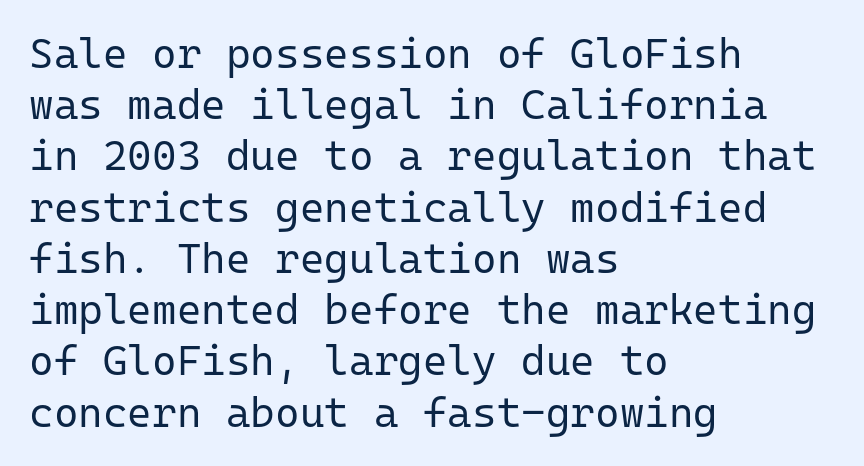
This is roman type, the default non-slanted kind. The typesetting does not lean heavy: it is not bold. A typesetter would call this monospace, since all characters share one set width. The letters sit at their default tracking, neither squeezed nor spread. I'd call this a sans setting — the letters go barefoot.
